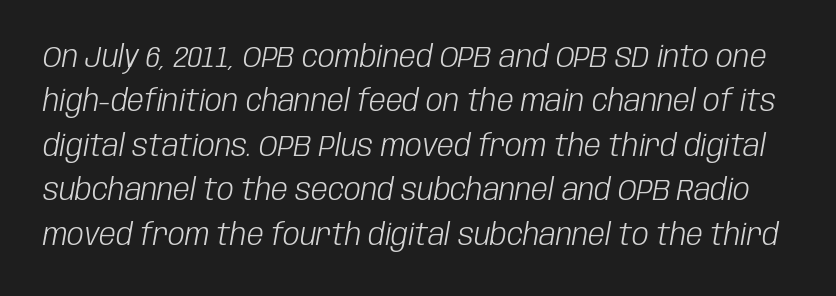
{"italic": "yes", "lean": "right", "slant_degrees": 10, "bold": "no", "weight": "light", "width": "condensed", "stroke_contrast": "low", "x_height": "large", "monospaced": "no", "underline": "no", "line_spacing": "normal", "line_spacing_ratio": 1.48, "letter_spacing": "normal", "letter_spacing_em": 0.0, "glyph_px": 30}
